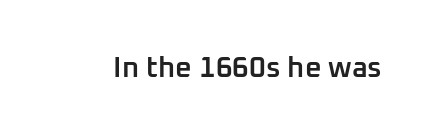
The image shows 29 px semibold sans-serif type, upright; set normal letter spacing, not underlined; low stroke contrast and a medium x-height.
